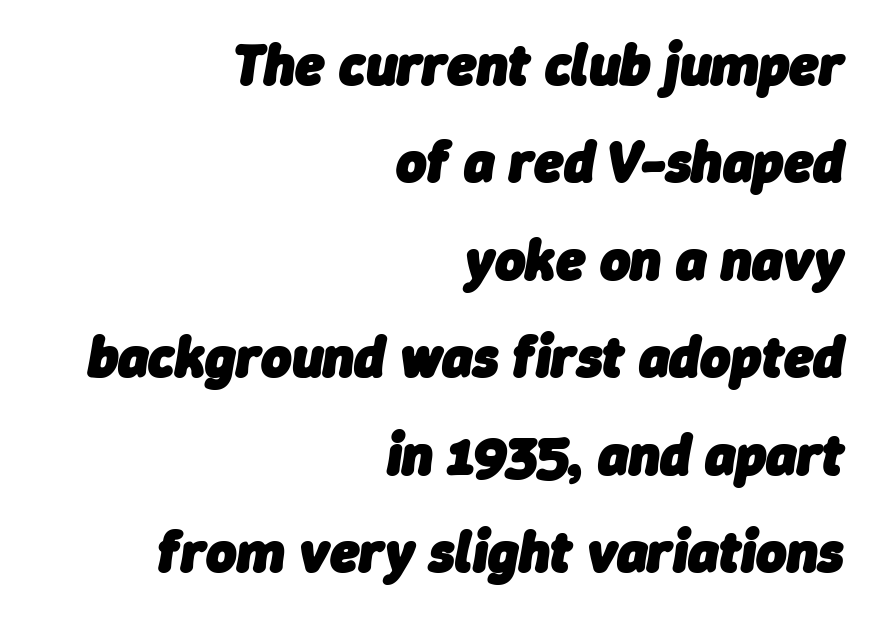
Q: Is the text bold? A: Yes.
Q: Is the text italic (slanted)? A: Yes, it leans right by about 9 degrees.
Q: Is the text underlined? A: No.
Q: How is the paragraph aligned? A: Right-aligned.
Q: Is the spacing between letters normal or unusually wide? A: Normal.
Q: Is the spacing between lines tight, normal or loose? A: Normal.
Q: Width (condensed, normal, or wide)? A: Normal.
Q: Stroke contrast? A: Low.
Q: x-height? A: Medium.
Q: Monospaced? A: No.
